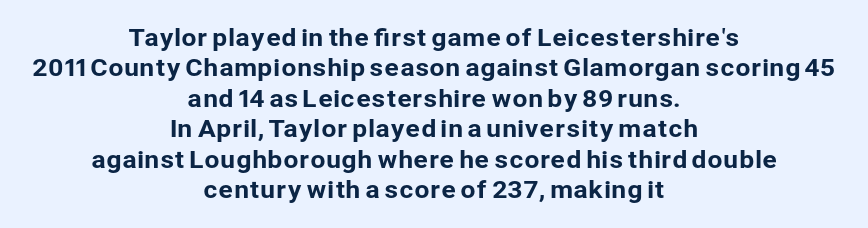
These lines sit exactly where default settings would place them. Has an underline been added? It has not. Tall strokes in this sample are plumb rather than angled. Here the glyphs are tracked normally, forming tight word shapes. Alignment: centered.
